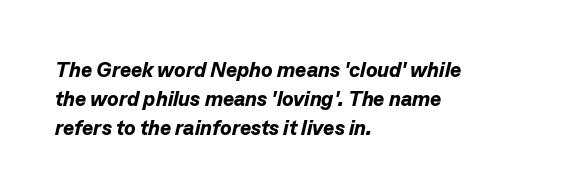
{"italic": "yes", "lean": "right", "slant_degrees": 13, "bold": "yes", "underline": "no", "align": "left", "line_spacing": "normal", "line_spacing_ratio": 1.37, "letter_spacing": "normal", "letter_spacing_em": 0.0, "glyph_px": 21}
